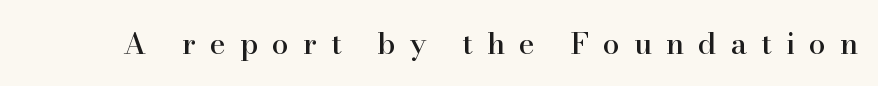
The type sits square on the baseline with zero lean. This sample uses expanded letter spacing, leaving extra air between glyphs. Each letter keeps its own natural width here, so spacing adapts to shape. Words float on clear page, feet unadorned.
